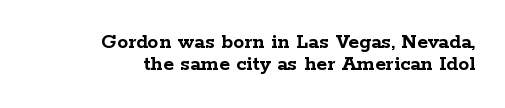
Q: Is the text bold? A: Yes.
Q: Is the text italic (slanted)? A: No, it is upright.
Q: Is the text underlined? A: No.
Q: How is the paragraph aligned? A: Right-aligned.
Q: Is the spacing between letters normal or unusually wide? A: Normal.
Q: Is the spacing between lines tight, normal or loose? A: Tight.
